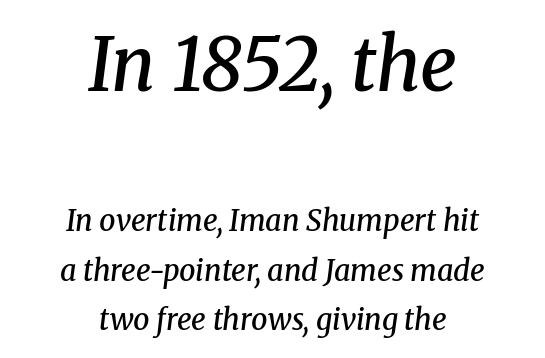
Q: Is the text bold? A: Semi-bold.
Q: Is the text italic (slanted)? A: Yes, it leans right by about 8 degrees.
Q: Is the typeface a serif or a sans-serif typeface? A: Serif.
Q: Is the text underlined? A: No.
Q: How is the paragraph aligned? A: Centered.
Q: Is the spacing between letters normal or unusually wide? A: Normal.
Q: Which block of text is set in a larger size, the first (top) or the second (bottom)? A: The first (top) one.
Q: Width (condensed, normal, or wide)? A: Normal.
Q: Stroke contrast? A: Medium.
Q: x-height? A: Medium.
Q: Monospaced? A: No.
